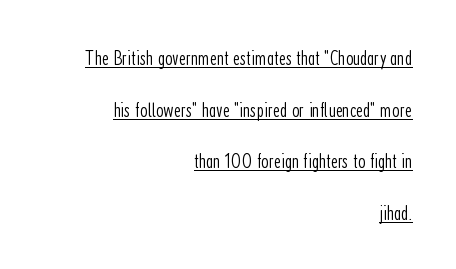
Every stem runs plumb, perpendicular to the baseline. Heaviness? Minimal to ordinary, like unemphasized prose. Looks like someone drew a line under every word here. The block of text is sparse from top to bottom, with ample space between rows. Does the copy run flush right? Yes — the right margin is perfectly even.
